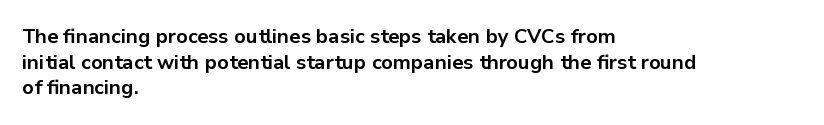
The image shows 20 px bold type, upright; set left-aligned, normal line spacing (1.28x), normal letter spacing, not underlined.
